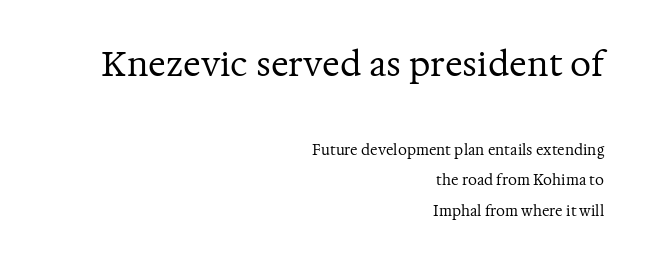
Q: Is the text bold? A: No.
Q: Is the text italic (slanted)? A: No, it is upright.
Q: Is the typeface a serif or a sans-serif typeface? A: Serif.
Q: Is the text underlined? A: No.
Q: How is the paragraph aligned? A: Right-aligned.
Q: Is the spacing between letters normal or unusually wide? A: Normal.
Q: Is the spacing between lines tight, normal or loose? A: Loose.
Q: Which block of text is set in a larger size, the first (top) or the second (bottom)? A: The first (top) one.
Q: Width (condensed, normal, or wide)? A: Normal.
Q: Stroke contrast? A: Medium.
Q: x-height? A: Medium.
Q: Monospaced? A: No.
